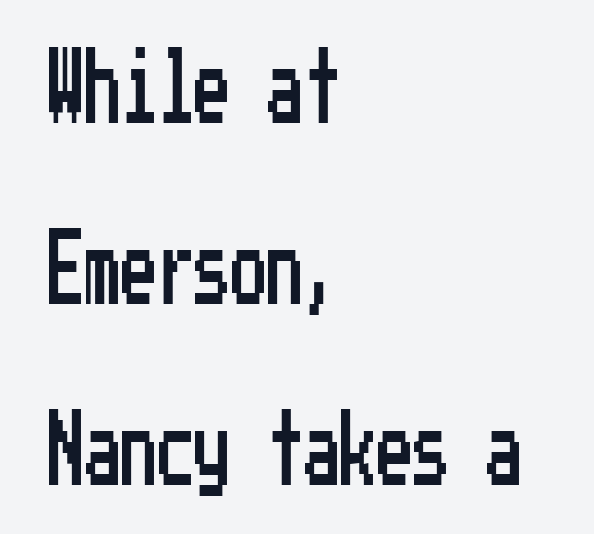
The image shows 73 px condensed sans-serif type, upright; set left-aligned, loose line spacing (2.48x), normal letter spacing, not underlined; low stroke contrast and a medium x-height.
